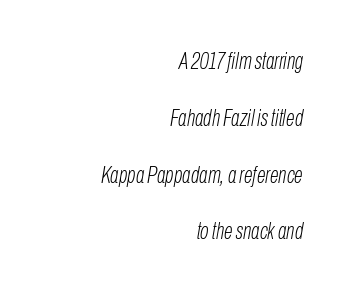
Q: Is the text bold? A: No.
Q: Is the text italic (slanted)? A: Yes, it leans right by about 10 degrees.
Q: Is the text underlined? A: No.
Q: How is the paragraph aligned? A: Right-aligned.
Q: Is the spacing between letters normal or unusually wide? A: Normal.
Q: Is the spacing between lines tight, normal or loose? A: Loose.
